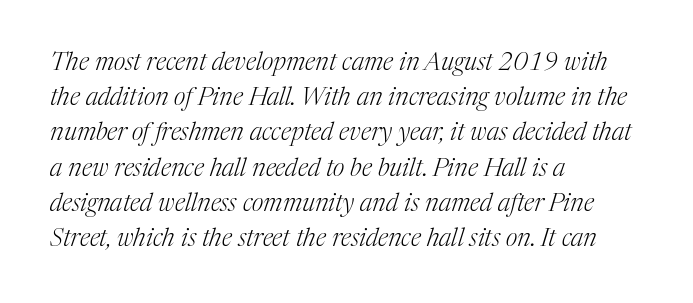
{"italic": "yes", "lean": "right", "slant_degrees": 17, "bold": "no", "underline": "no", "align": "left", "line_spacing": "normal", "line_spacing_ratio": 1.41, "letter_spacing": "normal", "letter_spacing_em": 0.0, "glyph_px": 25}
